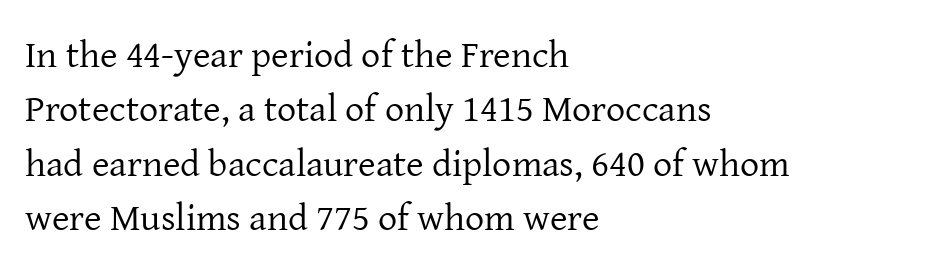
Q: Is the text bold? A: No.
Q: Is the text italic (slanted)? A: No, it is upright.
Q: Is the typeface a serif or a sans-serif typeface? A: Serif.
Q: Is the text underlined? A: No.
Q: How is the paragraph aligned? A: Left-aligned.
Q: Is the spacing between letters normal or unusually wide? A: Normal.
Q: Is the spacing between lines tight, normal or loose? A: Normal.
Q: Width (condensed, normal, or wide)? A: Normal.
Q: Stroke contrast? A: Low.
Q: x-height? A: Medium.
Q: Monospaced? A: No.
